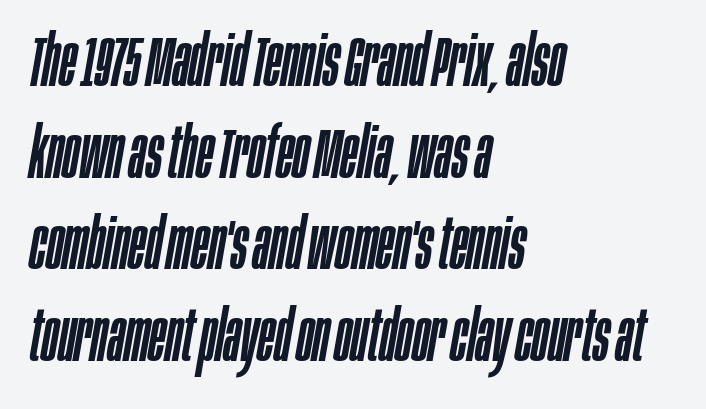
Q: Is the text italic (slanted)? A: Yes, it leans right by about 10 degrees.
Q: Is the text underlined? A: No.
Q: How is the paragraph aligned? A: Left-aligned.
Q: Is the spacing between letters normal or unusually wide? A: Normal.
Q: Is the spacing between lines tight, normal or loose? A: Normal.
Q: Width (condensed, normal, or wide)? A: Condensed.
Q: Stroke contrast? A: Low.
Q: x-height? A: Large.
Q: Monospaced? A: No.
